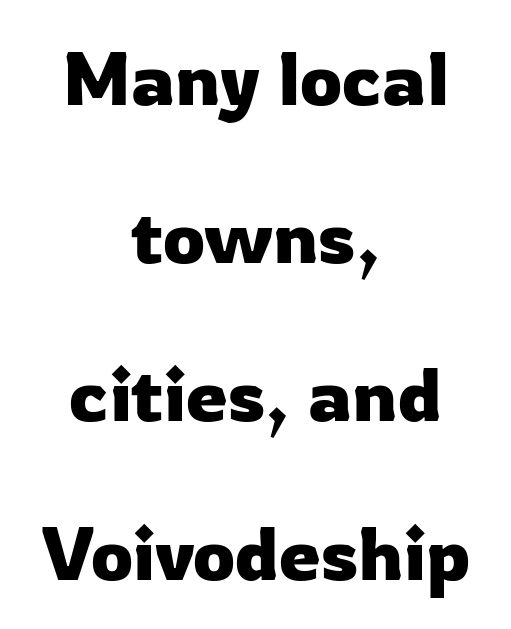
The image shows 75 px sans-serif type, upright; set centered, loose line spacing (2.11x), normal letter spacing, not underlined; low stroke contrast and a medium x-height.
